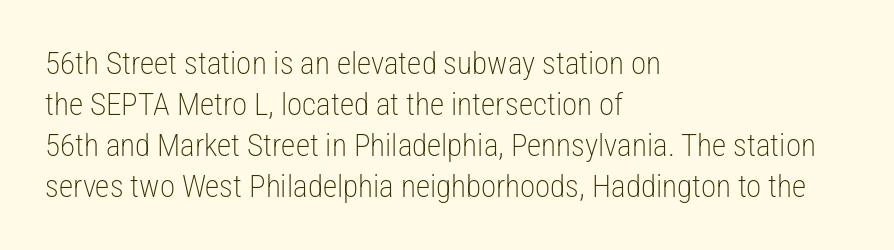
This is sans-serif lettering, the kind often seen on screens and signage. Each line starts at the same left margin while the right side varies. The string is rendered with underlining switched off. The strokes carry an ordinary text weight at most.
